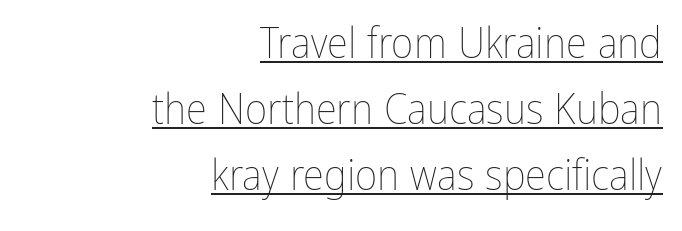
The image shows 43 px thin, condensed type, upright; set right-aligned, normal line spacing (1.53x), normal letter spacing, underlined; low stroke contrast and a medium x-height.
